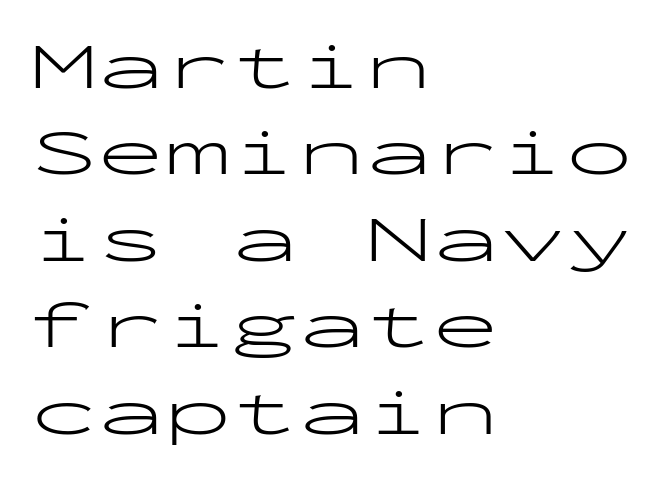
{"serif": "no", "italic": "no", "bold": "no", "weight": "light", "width": "wide", "stroke_contrast": "low", "x_height": "medium", "monospaced": "yes", "underline": "no", "align": "left", "line_spacing": "normal", "line_spacing_ratio": 1.29, "letter_spacing": "normal", "letter_spacing_em": 0.0, "glyph_px": 67}
